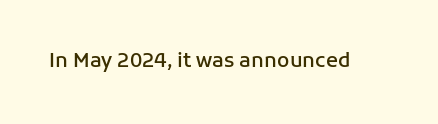
I'd describe the lettering as semibold — firm but not a full bold. The string is rendered with underlining switched off. If you drew a line through each stem, it would be perfectly vertical. Observe the ordinary spacing: letters are neighbours, not strangers.
